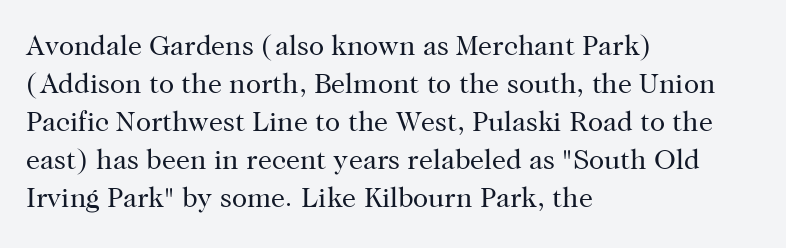
Q: Is the text bold? A: No.
Q: Is the text italic (slanted)? A: No, it is upright.
Q: Is the typeface a serif or a sans-serif typeface? A: Serif.
Q: Is the text underlined? A: No.
Q: How is the paragraph aligned? A: Left-aligned.
Q: Is the spacing between letters normal or unusually wide? A: Normal.
Q: Is the spacing between lines tight, normal or loose? A: Normal.
Q: Width (condensed, normal, or wide)? A: Normal.
Q: Stroke contrast? A: High.
Q: x-height? A: Medium.
Q: Monospaced? A: No.
